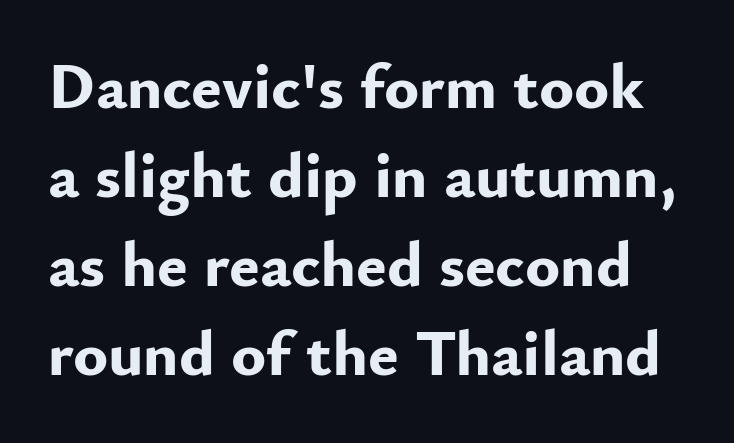
Q: Is the text bold? A: Yes.
Q: Is the text italic (slanted)? A: No, it is upright.
Q: Is the typeface a serif or a sans-serif typeface? A: Sans-serif.
Q: Is the text underlined? A: No.
Q: Is the spacing between letters normal or unusually wide? A: Normal.
Q: Is the spacing between lines tight, normal or loose? A: Normal.
Q: Width (condensed, normal, or wide)? A: Normal.
Q: Stroke contrast? A: Low.
Q: x-height? A: Small.
Q: Monospaced? A: No.
